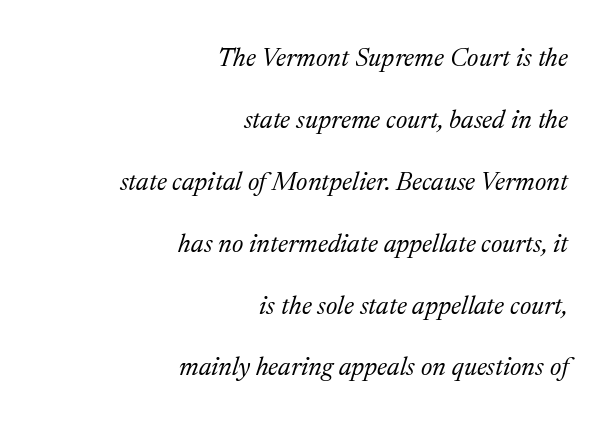
The image shows 26 px text type, italic (leaning right); set right-aligned, loose line spacing (2.38x), normal letter spacing, not underlined.
